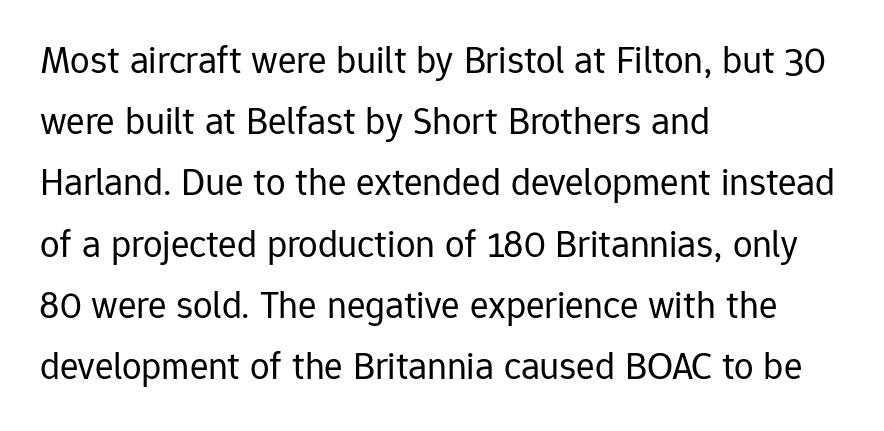
Q: Is the text bold? A: No.
Q: Is the text italic (slanted)? A: No, it is upright.
Q: Is the typeface a serif or a sans-serif typeface? A: Sans-serif.
Q: Is the text underlined? A: No.
Q: How is the paragraph aligned? A: Left-aligned.
Q: Is the spacing between letters normal or unusually wide? A: Normal.
Q: Is the spacing between lines tight, normal or loose? A: Normal.
Q: Width (condensed, normal, or wide)? A: Normal.
Q: Stroke contrast? A: Low.
Q: x-height? A: Medium.
Q: Monospaced? A: No.
